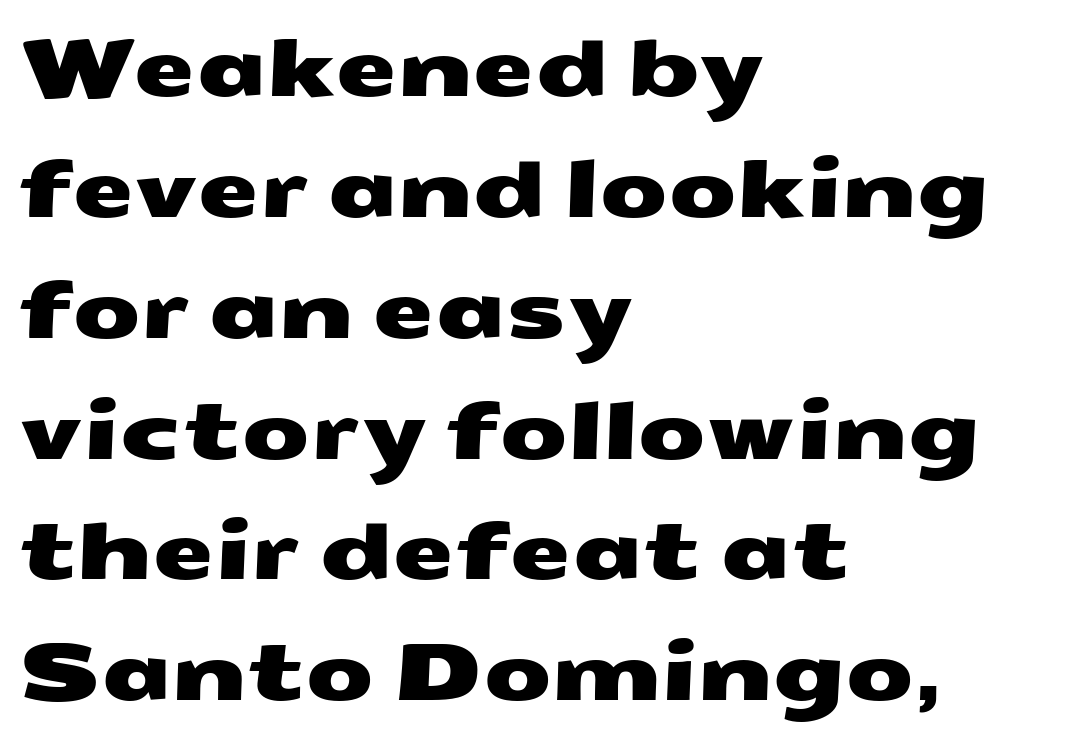
Q: Is the typeface a serif or a sans-serif typeface? A: Sans-serif.
Q: Is the text underlined? A: No.
Q: How is the paragraph aligned? A: Left-aligned.
Q: Is the spacing between letters normal or unusually wide? A: Normal.
Q: Is the spacing between lines tight, normal or loose? A: Normal.
Q: Width (condensed, normal, or wide)? A: Wide.
Q: Stroke contrast? A: Medium.
Q: x-height? A: Medium.
Q: Monospaced? A: No.
